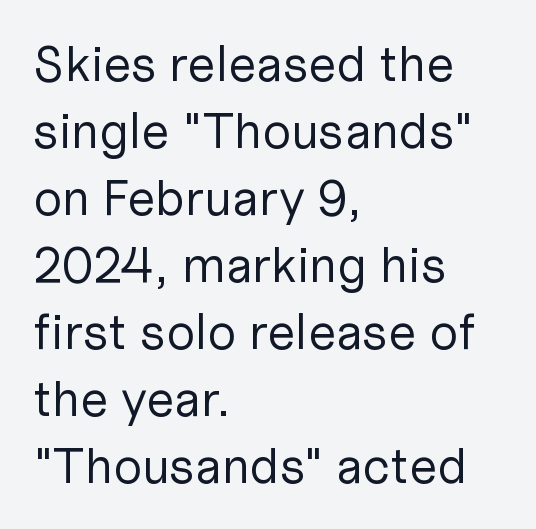
{"serif": "no", "italic": "no", "bold": "no", "weight": "regular", "width": "normal", "stroke_contrast": "low", "x_height": "medium", "monospaced": "no", "underline": "no", "align": "left", "line_spacing": "normal", "line_spacing_ratio": 1.34, "letter_spacing": "normal", "letter_spacing_em": 0.0, "glyph_px": 50}
